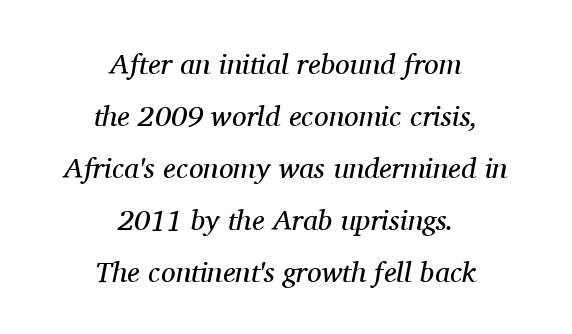
Q: Is the text bold? A: No.
Q: Is the text italic (slanted)? A: Yes, it leans right by about 11 degrees.
Q: Is the typeface a serif or a sans-serif typeface? A: Serif.
Q: Is the text underlined? A: No.
Q: How is the paragraph aligned? A: Centered.
Q: Is the spacing between letters normal or unusually wide? A: Normal.
Q: Width (condensed, normal, or wide)? A: Normal.
Q: Stroke contrast? A: Medium.
Q: x-height? A: Medium.
Q: Monospaced? A: No.
